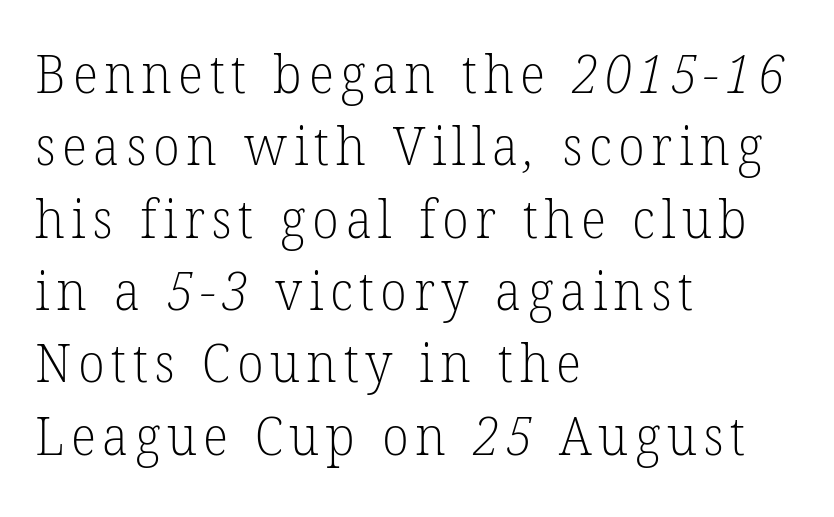
Descender tails drop into unmarked territory. Left-aligned paragraph, ragged on the right. Varying glyph widths throughout — classic text-font behaviour. Counters stay open thanks to moderate or lighter strokes. Evenly set lines give the paragraph a standard silhouette. To sum up the face: it has serifs.
